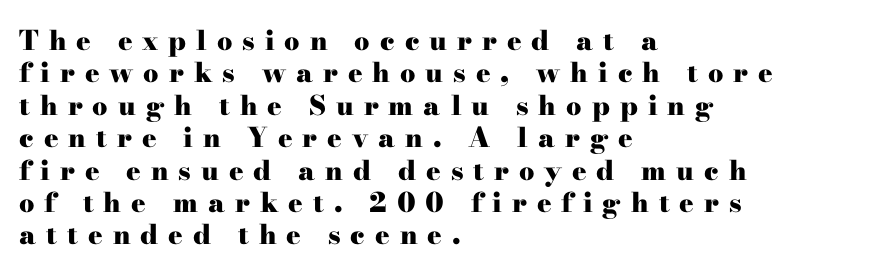
Bold? Absolutely — the strokes are thick and heavy. Letter spacing: wide. Leftover space on each line is placed entirely after the last word. Underlining? Definitely not there. The lettering holds an erect, upright posture throughout.
